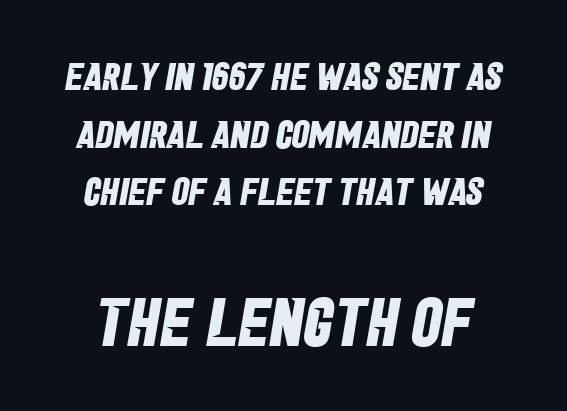
This sample has the flowing, uneven cadence of proportional lettering. This layout puts the modest block above and the oversized block below. Caption: standard tracking, unaltered. The rendering uses a bold face; every stroke is thick and dark.
